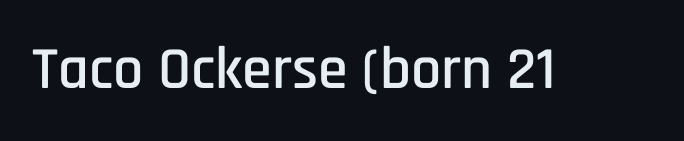
{"serif": "no", "italic": "no", "width": "condensed", "stroke_contrast": "low", "x_height": "large", "monospaced": "no", "underline": "no", "letter_spacing": "normal", "letter_spacing_em": 0.0, "glyph_px": 60}
